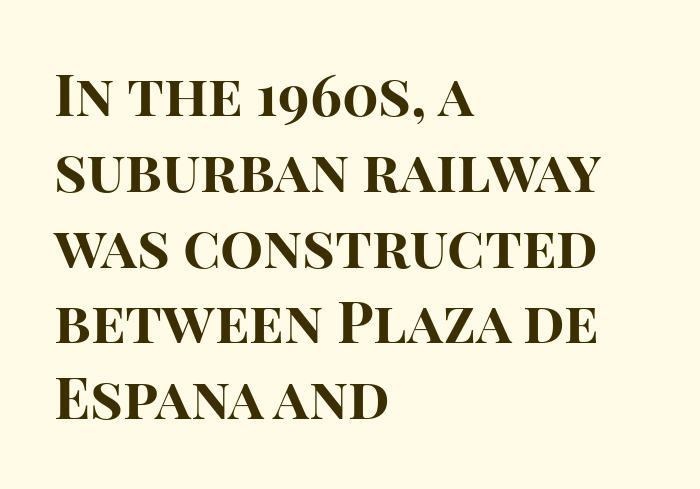
Q: Is the text bold? A: Yes.
Q: Is the text italic (slanted)? A: No, it is upright.
Q: Is the typeface a serif or a sans-serif typeface? A: Sans-serif.
Q: Is the text underlined? A: No.
Q: How is the paragraph aligned? A: Left-aligned.
Q: Is the spacing between letters normal or unusually wide? A: Normal.
Q: Is the spacing between lines tight, normal or loose? A: Normal.
Q: Width (condensed, normal, or wide)? A: Normal.
Q: Stroke contrast? A: High.
Q: x-height? A: Large.
Q: Monospaced? A: No.
